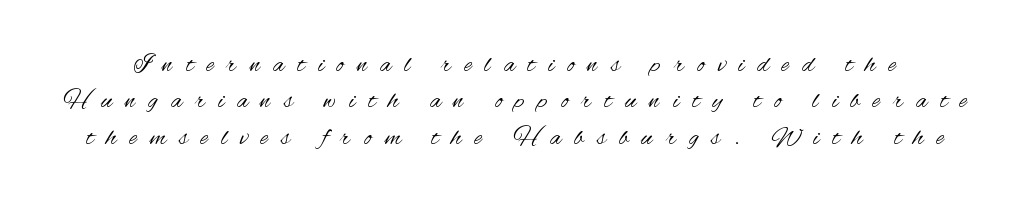
The image shows 26 px text type; set normal line spacing (1.4x), unusually wide letter spacing (+0.5 em), not underlined.
